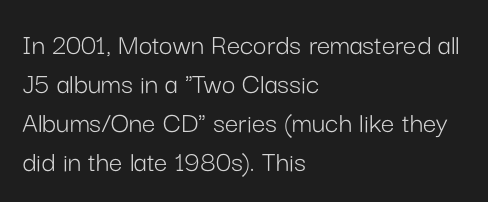
The image shows 30 px light sans-serif type, upright; set left-aligned, normal line spacing (1.3x), normal letter spacing, not underlined; low stroke contrast and a medium x-height.
